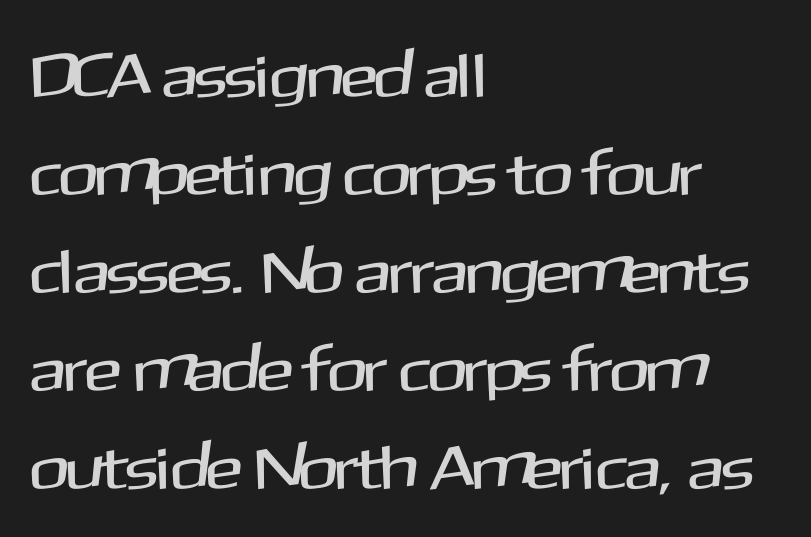
Q: Is the text italic (slanted)? A: No, it is upright.
Q: Is the typeface a serif or a sans-serif typeface? A: Sans-serif.
Q: Is the text underlined? A: No.
Q: How is the paragraph aligned? A: Left-aligned.
Q: Is the spacing between letters normal or unusually wide? A: Normal.
Q: Is the spacing between lines tight, normal or loose? A: Normal.
Q: Width (condensed, normal, or wide)? A: Normal.
Q: Stroke contrast? A: Medium.
Q: x-height? A: Medium.
Q: Monospaced? A: No.
